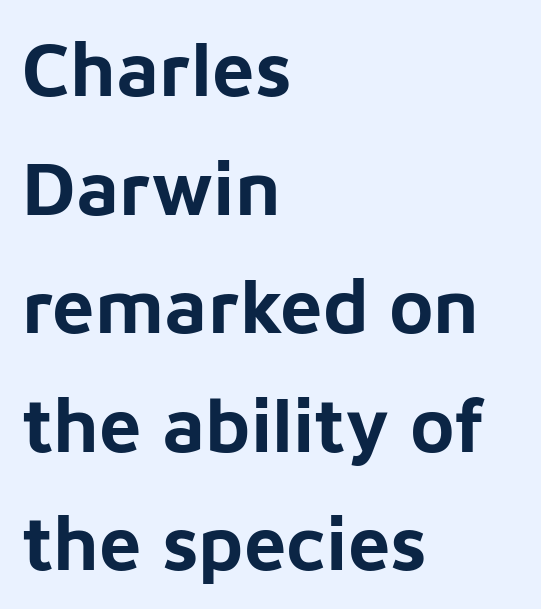
The image shows 76 px bold sans-serif type, upright; set left-aligned, normal line spacing (1.56x), normal letter spacing, not underlined; low stroke contrast and a medium x-height.
